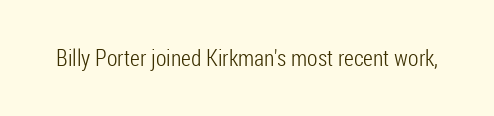
{"italic": "no", "bold": "no", "underline": "no", "letter_spacing": "normal", "letter_spacing_em": 0.0, "glyph_px": 23}
